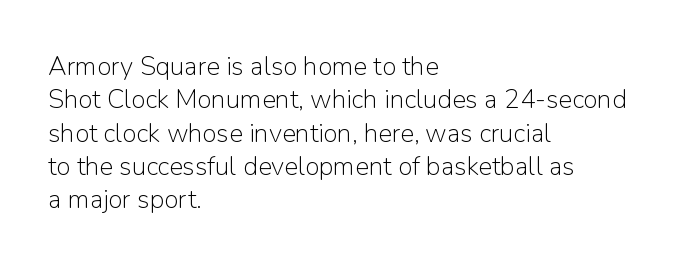
{"italic": "no", "bold": "no", "underline": "no", "align": "left", "line_spacing": "normal", "line_spacing_ratio": 1.28, "letter_spacing": "normal", "letter_spacing_em": 0.0, "glyph_px": 26}
